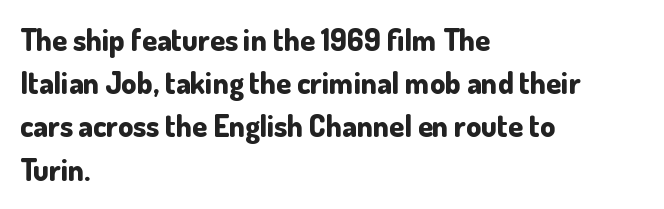
The image shows 30 px bold sans-serif type, upright; set left-aligned, normal line spacing (1.44x), normal letter spacing, not underlined; low stroke contrast and a small x-height.
